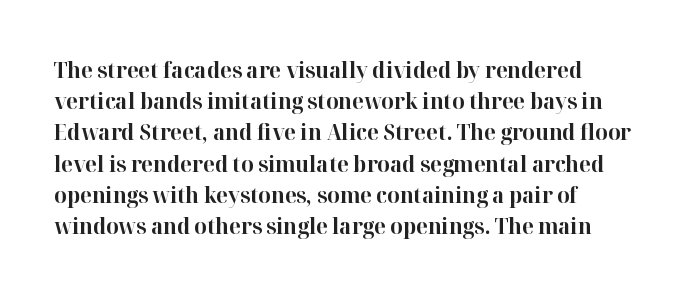
Q: Is the text bold? A: Yes.
Q: Is the text italic (slanted)? A: No, it is upright.
Q: Is the text underlined? A: No.
Q: Is the spacing between letters normal or unusually wide? A: Normal.
Q: Is the spacing between lines tight, normal or loose? A: Normal.
